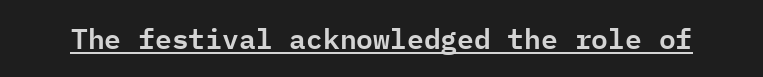
The typography opts for an upright posture over an oblique one. Underline: present. The face used here is rendered with its standard letterfit. Is this a fixed-width face? Yes — each glyph sits in an identical cell. Is this a sans? Yes — the strokes have no serifs.
